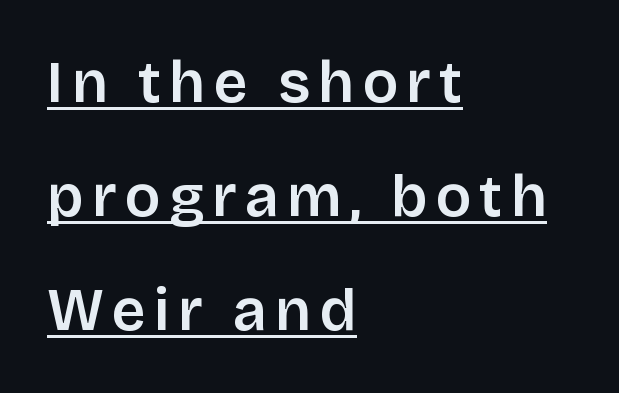
Q: Is the text italic (slanted)? A: No, it is upright.
Q: Is the typeface a serif or a sans-serif typeface? A: Sans-serif.
Q: Is the text underlined? A: Yes.
Q: How is the paragraph aligned? A: Left-aligned.
Q: Is the spacing between lines tight, normal or loose? A: Loose.
Q: Width (condensed, normal, or wide)? A: Normal.
Q: Stroke contrast? A: Low.
Q: x-height? A: Large.
Q: Monospaced? A: No.
